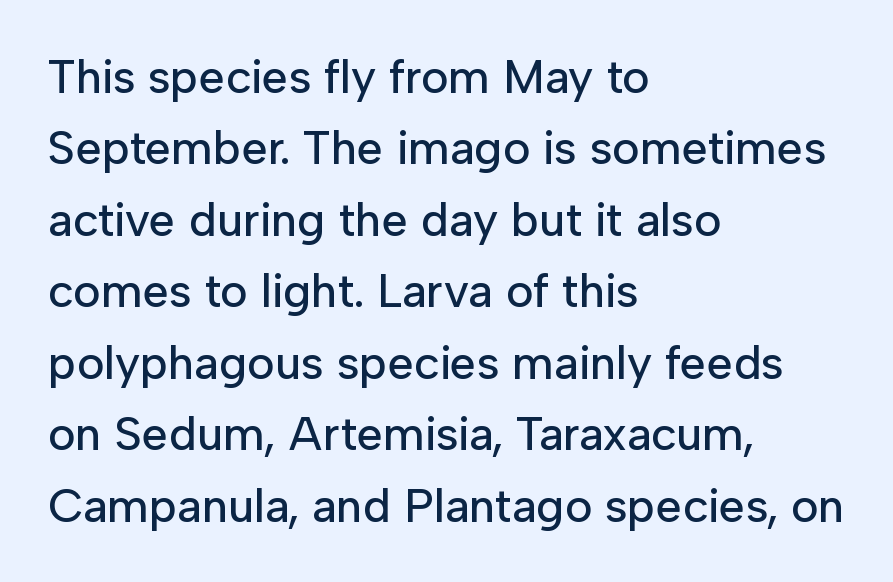
Posture: straight, roman, zero tilt. Reading down the column, the eye jumps a familiar distance to each next line. The compositor pushed each line to the left boundary. Underlining? Definitely not there.
